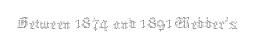
Q: Is the text bold? A: No.
Q: Is the text italic (slanted)? A: No, it is upright.
Q: Is the text underlined? A: No.
Q: Is the spacing between letters normal or unusually wide? A: Normal.
Q: Width (condensed, normal, or wide)? A: Normal.
Q: Stroke contrast? A: Medium.
Q: x-height? A: Medium.
Q: Monospaced? A: No.
